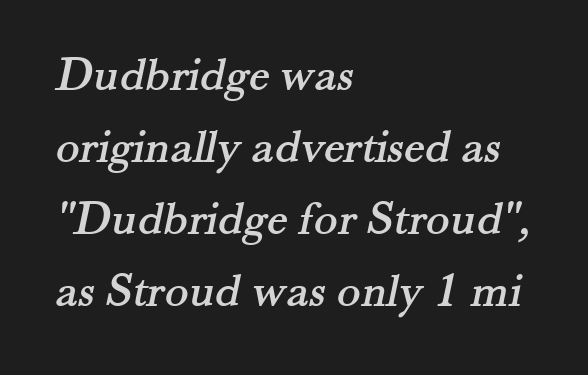
The image shows 49 px serif type; set left-aligned, normal line spacing (1.47x), normal letter spacing, not underlined; medium stroke contrast and a small x-height.
